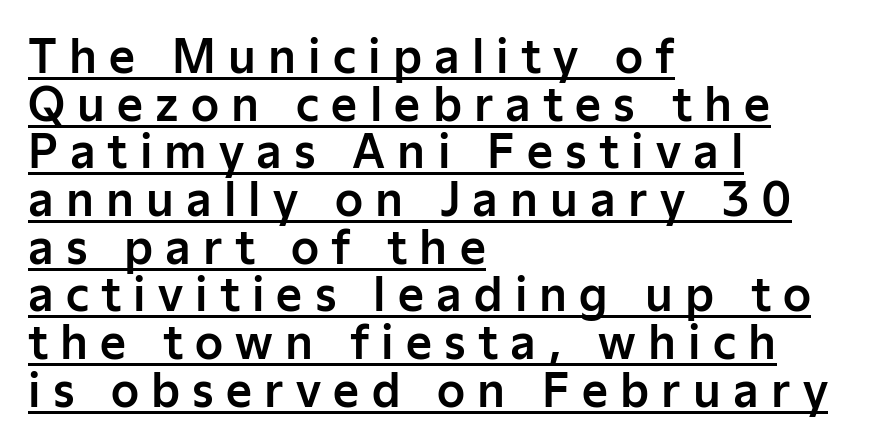
The passage is arranged the way most books set body copy — flush left. The specimen reads as upright at a glance. Spacing verdict: proportional, widths tailored to each character. Interline gaps are noticeably narrow in this sample. These lines have a slow, spaced-out rhythm from letter to letter.
